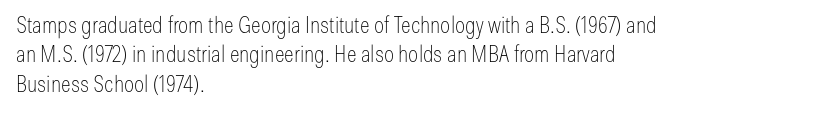
The image shows 23 px text type, upright; set left-aligned, normal line spacing (1.28x), normal letter spacing, not underlined.
